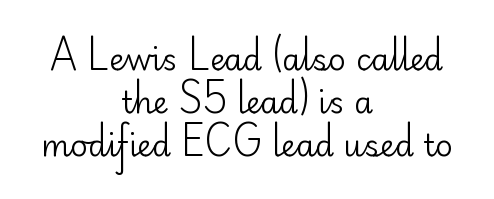
Q: Is the text bold? A: No.
Q: Is the text italic (slanted)? A: No, it is upright.
Q: Is the typeface a serif or a sans-serif typeface? A: Sans-serif.
Q: Is the text underlined? A: No.
Q: How is the paragraph aligned? A: Centered.
Q: Is the spacing between letters normal or unusually wide? A: Normal.
Q: Is the spacing between lines tight, normal or loose? A: Normal.
Q: Width (condensed, normal, or wide)? A: Normal.
Q: Stroke contrast? A: Low.
Q: x-height? A: Small.
Q: Monospaced? A: No.
